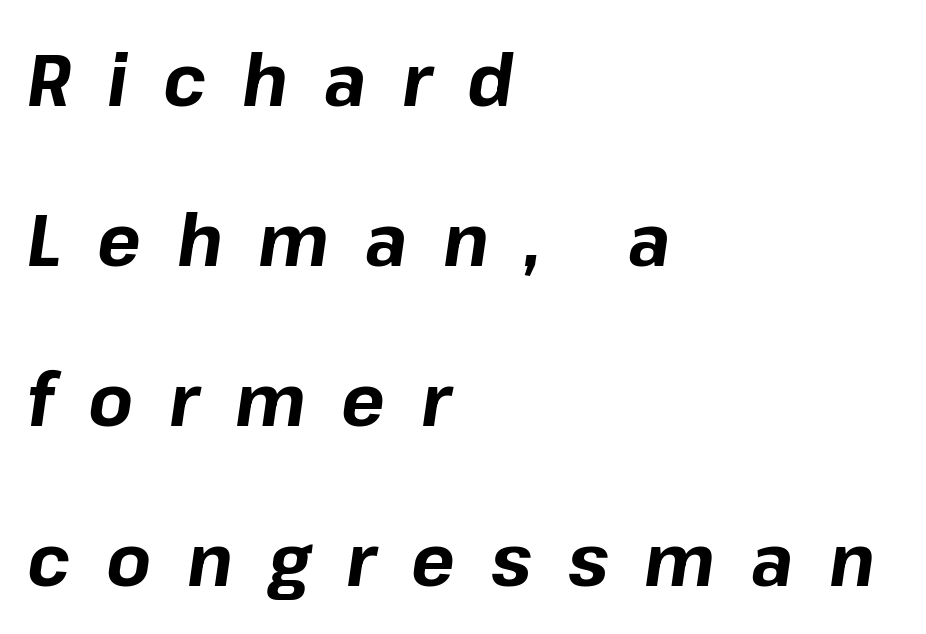
{"italic": "yes", "lean": "right", "slant_degrees": 8, "bold": "yes", "weight": "bold", "width": "normal", "stroke_contrast": "low", "x_height": "medium", "monospaced": "no", "underline": "no", "align": "left", "line_spacing": "loose", "line_spacing_ratio": 2.19, "letter_spacing": "wide", "letter_spacing_em": 0.49, "glyph_px": 73}
